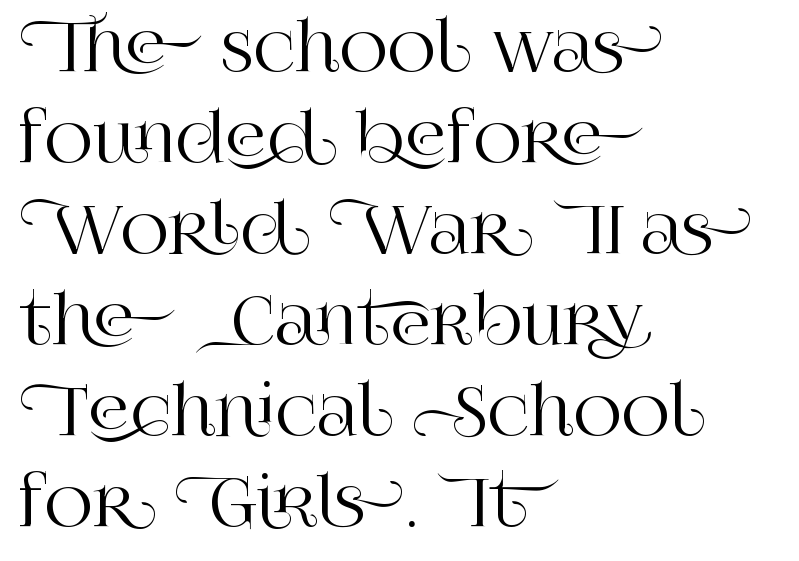
{"serif": "yes", "italic": "no", "width": "normal", "stroke_contrast": "high", "x_height": "large", "monospaced": "no", "underline": "no", "align": "left", "line_spacing": "normal", "line_spacing_ratio": 1.38, "letter_spacing": "normal", "letter_spacing_em": 0.0, "glyph_px": 66}
